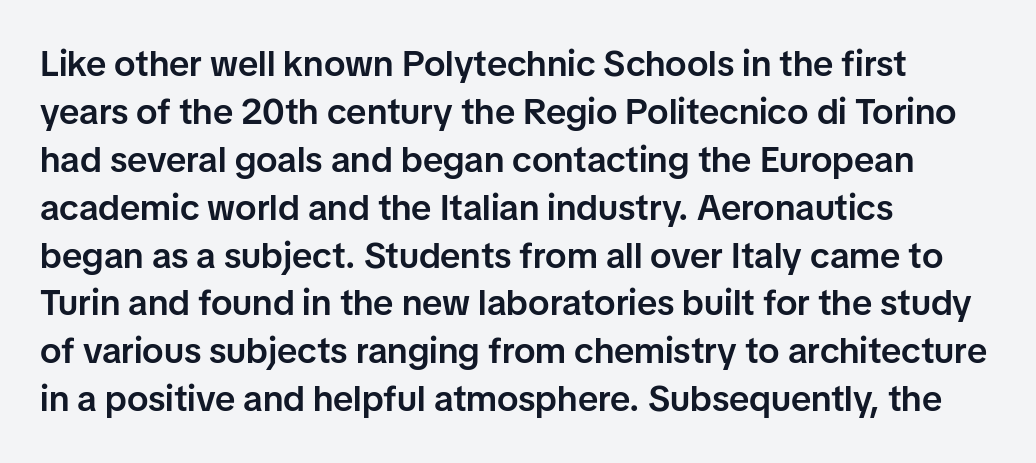
Q: Is the text bold? A: Semi-bold.
Q: Is the text italic (slanted)? A: No, it is upright.
Q: Is the typeface a serif or a sans-serif typeface? A: Sans-serif.
Q: Is the text underlined? A: No.
Q: How is the paragraph aligned? A: Left-aligned.
Q: Is the spacing between letters normal or unusually wide? A: Normal.
Q: Is the spacing between lines tight, normal or loose? A: Normal.
Q: Width (condensed, normal, or wide)? A: Normal.
Q: Stroke contrast? A: Low.
Q: x-height? A: Medium.
Q: Monospaced? A: No.
